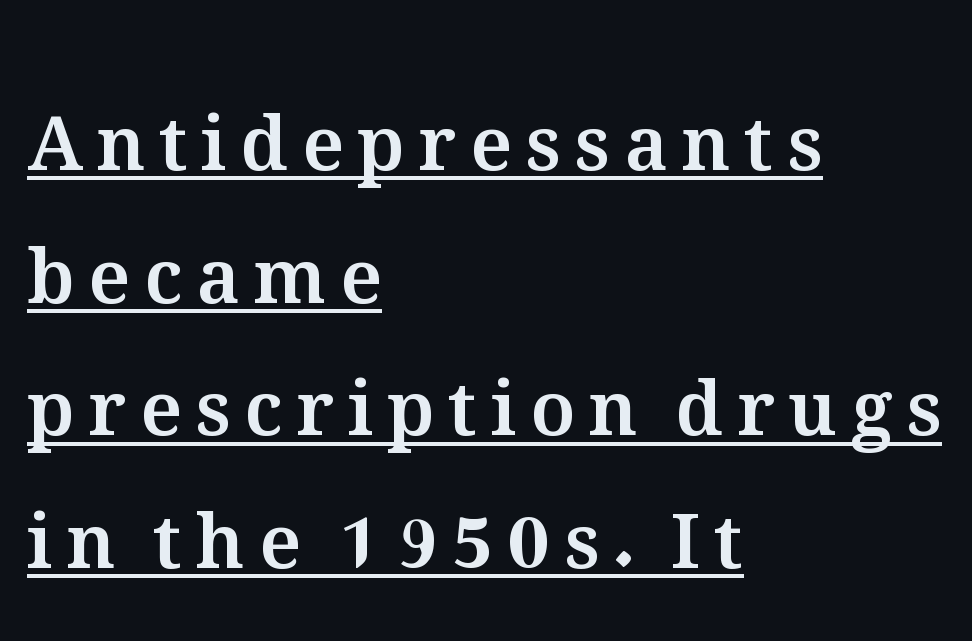
The image shows 75 px text type, upright; set left-aligned, line spacing 1.77x, underlined; medium stroke contrast and a medium x-height.
